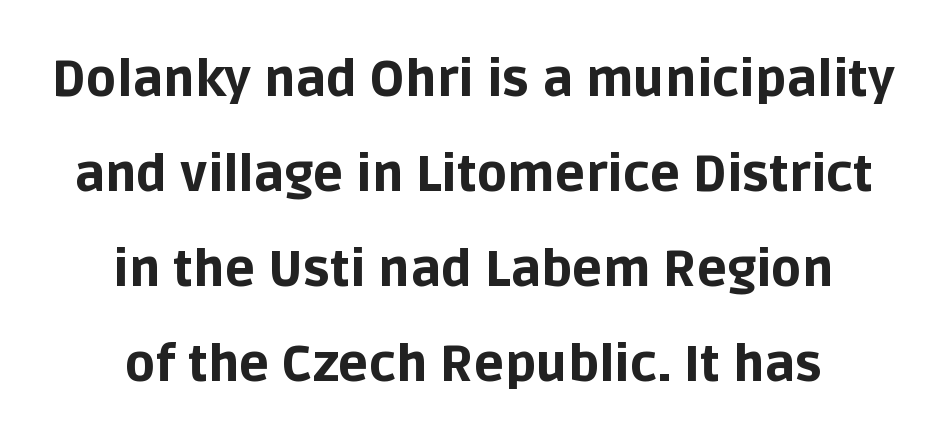
Q: Is the text bold? A: Yes.
Q: Is the text italic (slanted)? A: No, it is upright.
Q: Is the typeface a serif or a sans-serif typeface? A: Sans-serif.
Q: Is the text underlined? A: No.
Q: How is the paragraph aligned? A: Centered.
Q: Is the spacing between letters normal or unusually wide? A: Normal.
Q: Is the spacing between lines tight, normal or loose? A: Loose.
Q: Width (condensed, normal, or wide)? A: Normal.
Q: Stroke contrast? A: Low.
Q: x-height? A: Large.
Q: Monospaced? A: No.
